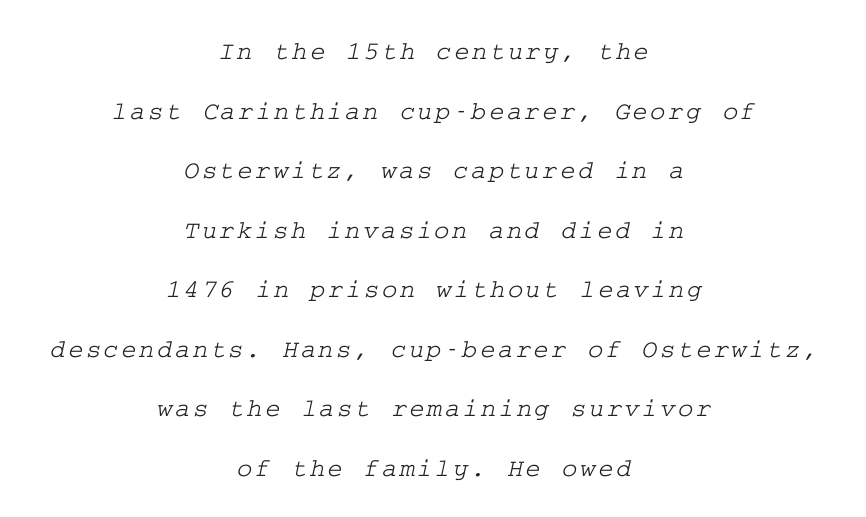
{"underline": "no", "align": "center", "line_spacing": "loose", "line_spacing_ratio": 2.29, "glyph_px": 26}
